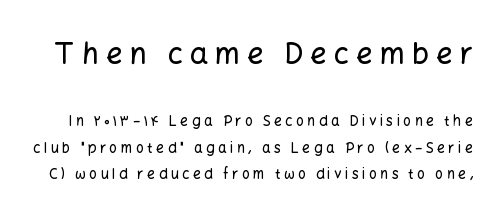
Anything drawn beneath the words? Only blank space. Which of the two is more prominent by size? The first, at the top. You can tell it's not italic because the verticals are truly vertical. The rendering uses natural spacing where letterforms have individual widths. Display-style spreading of the glyphs; the letterfit is very open.
